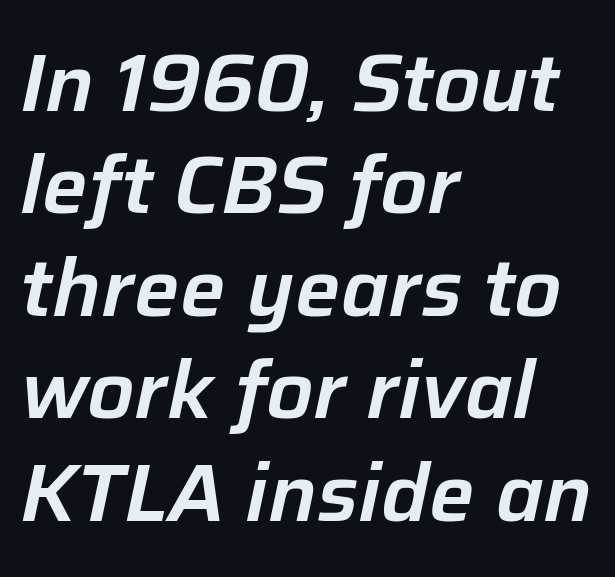
{"italic": "yes", "lean": "right", "slant_degrees": 12, "width": "normal", "stroke_contrast": "low", "x_height": "medium", "monospaced": "no", "underline": "no", "align": "left", "line_spacing": "normal", "line_spacing_ratio": 1.28, "letter_spacing": "normal", "letter_spacing_em": 0.0, "glyph_px": 80}
